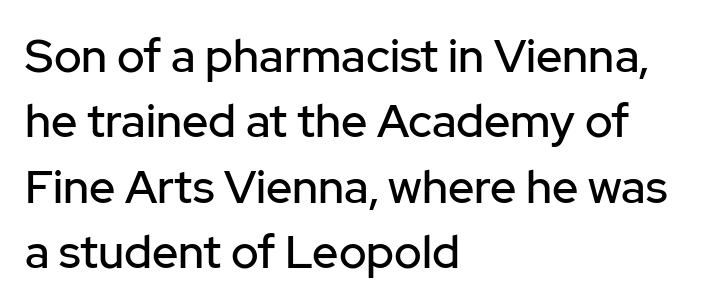
Q: Is the text italic (slanted)? A: No, it is upright.
Q: Is the typeface a serif or a sans-serif typeface? A: Sans-serif.
Q: Is the text underlined? A: No.
Q: How is the paragraph aligned? A: Left-aligned.
Q: Is the spacing between letters normal or unusually wide? A: Normal.
Q: Is the spacing between lines tight, normal or loose? A: Normal.
Q: Width (condensed, normal, or wide)? A: Normal.
Q: Stroke contrast? A: Low.
Q: x-height? A: Medium.
Q: Monospaced? A: No.
